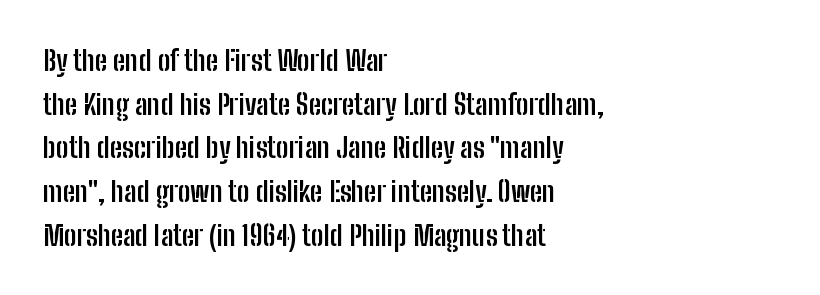
Q: Is the text bold? A: Yes.
Q: Is the text italic (slanted)? A: No, it is upright.
Q: Is the typeface a serif or a sans-serif typeface? A: Sans-serif.
Q: Is the text underlined? A: No.
Q: How is the paragraph aligned? A: Left-aligned.
Q: Is the spacing between letters normal or unusually wide? A: Normal.
Q: Is the spacing between lines tight, normal or loose? A: Normal.
Q: Width (condensed, normal, or wide)? A: Condensed.
Q: Stroke contrast? A: Low.
Q: x-height? A: Medium.
Q: Monospaced? A: No.
